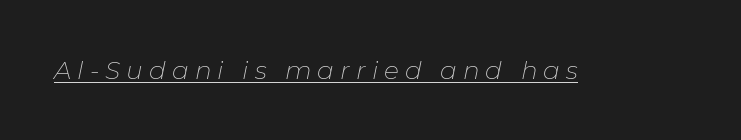
The image shows 25 px text type, italic (leaning right); set unusually wide letter spacing (+0.24 em), underlined.
